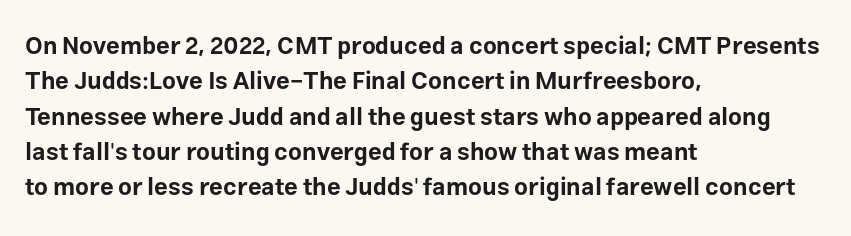
Q: Is the text bold? A: Yes.
Q: Is the text italic (slanted)? A: No, it is upright.
Q: Is the text underlined? A: No.
Q: How is the paragraph aligned? A: Left-aligned.
Q: Is the spacing between letters normal or unusually wide? A: Normal.
Q: Is the spacing between lines tight, normal or loose? A: Normal.
